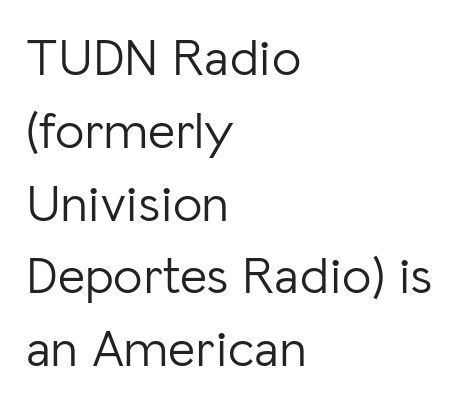
{"serif": "no", "italic": "no", "bold": "no", "weight": "light", "width": "normal", "stroke_contrast": "low", "x_height": "medium", "monospaced": "no", "underline": "no", "align": "left", "line_spacing": "normal", "line_spacing_ratio": 1.4, "letter_spacing": "normal", "letter_spacing_em": 0.0, "glyph_px": 52}
